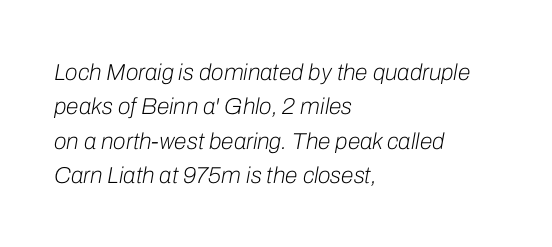
Q: Is the text bold? A: No.
Q: Is the text italic (slanted)? A: Yes, it leans right by about 10 degrees.
Q: Is the text underlined? A: No.
Q: How is the paragraph aligned? A: Left-aligned.
Q: Is the spacing between letters normal or unusually wide? A: Normal.
Q: Is the spacing between lines tight, normal or loose? A: Normal.
